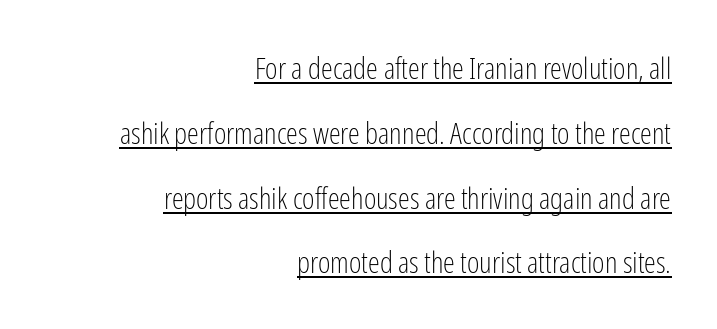
{"serif": "no", "italic": "no", "bold": "no", "weight": "light", "width": "condensed", "stroke_contrast": "low", "x_height": "medium", "monospaced": "no", "underline": "yes", "align": "right", "line_spacing": "loose", "line_spacing_ratio": 2.16, "letter_spacing": "normal", "letter_spacing_em": 0.0, "glyph_px": 30}
